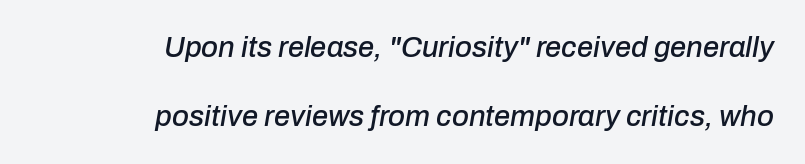
A clean baseline with only descenders dipping below it. Every character sits at an angle, as italics do. Loosely led — the rows are spread out. A flush-right, rag-left setting is used for this passage. There is no visible air inserted between adjacent glyphs.
